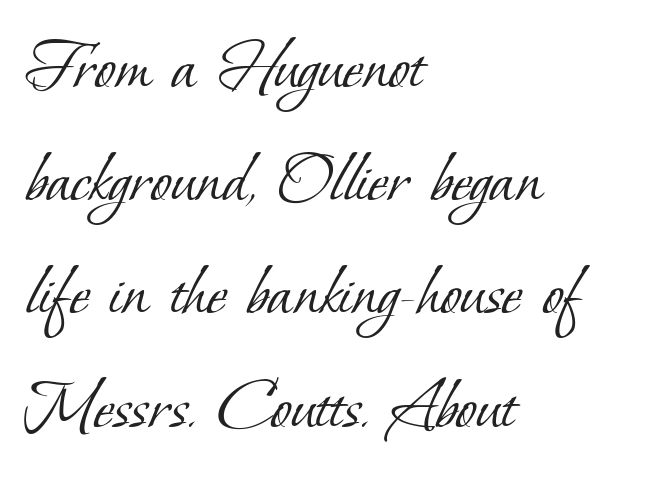
Typographically, this falls in the serif category. Is there much room between lines? A standard amount, neither cramped nor airy. The strokes carry an ordinary text weight at most. Short and long lines alike share a common starting point at left.
